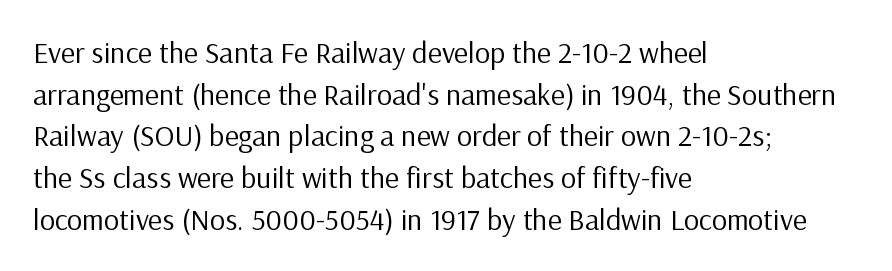
Is there any slant? The stems are plumb. No chunkiness to these letters — they're not bold. The glyphs in this specimen are sans serif. These lines keep a tight, regular rhythm from letter to letter. A normal amount of white space separates one row of letters from the next.
